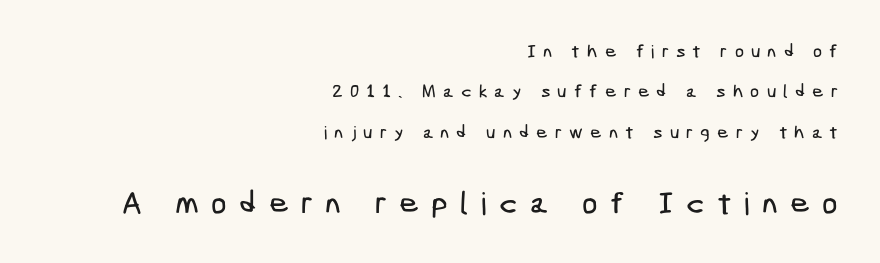
The image shows 31 px condensed sans-serif type; set right-aligned, loose line spacing (2.25x), unusually wide letter spacing (+0.39 em), not underlined; the second (bottom) block is 1.72x larger; low stroke contrast and a medium x-height.
